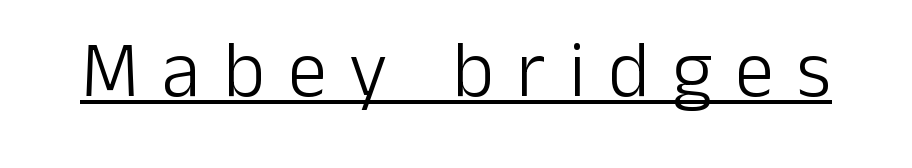
Q: Is the text bold? A: No.
Q: Is the text italic (slanted)? A: No, it is upright.
Q: Is the typeface a serif or a sans-serif typeface? A: Sans-serif.
Q: Is the text underlined? A: Yes.
Q: Is the spacing between letters normal or unusually wide? A: Unusually wide.
Q: Width (condensed, normal, or wide)? A: Normal.
Q: Stroke contrast? A: Low.
Q: x-height? A: Medium.
Q: Monospaced? A: No.
